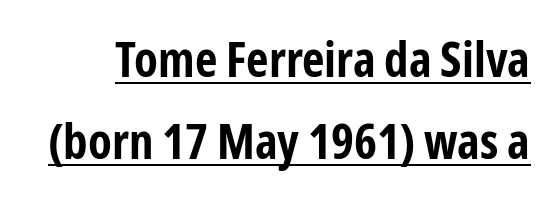
{"serif": "no", "italic": "no", "bold": "yes", "weight": "bold", "width": "condensed", "stroke_contrast": "low", "x_height": "medium", "monospaced": "no", "underline": "yes", "line_spacing": "normal", "line_spacing_ratio": 1.68, "letter_spacing": "normal", "letter_spacing_em": 0.0, "glyph_px": 49}
